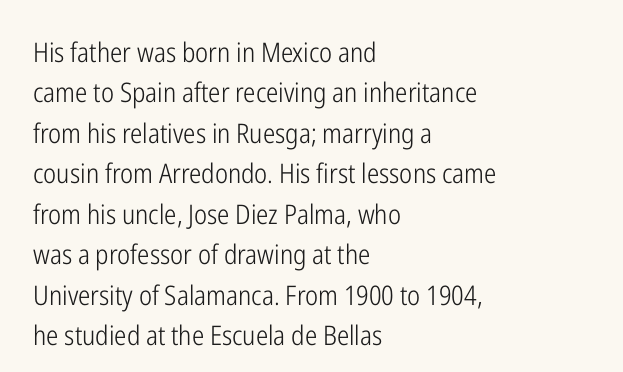
The passage shown stacks its lines at a standard gap. Students, note that the glyphs here touch the page at normal intervals. This reads as an unemphasized weight, regular at the heaviest. Typeset ragged right — the left edge is the straight one. No italicization has been applied; the sample stays upright.
